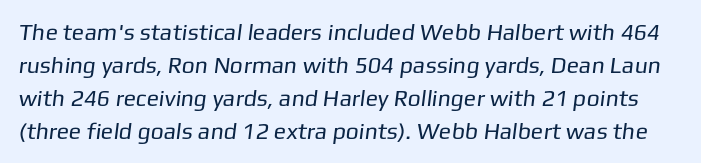
The image shows 23 px text type; set normal line spacing (1.43x), normal letter spacing, not underlined.
